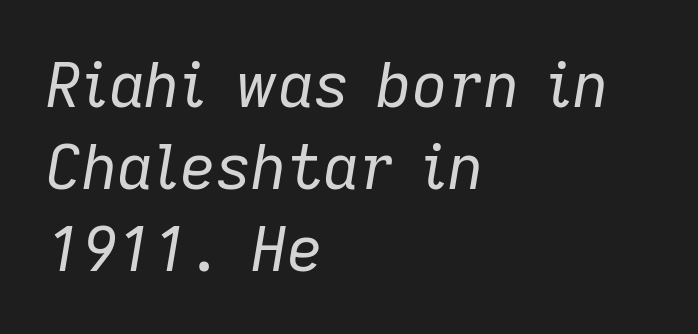
The image shows 62 px regular-weight type, italic (leaning right); set left-aligned, normal line spacing (1.32x), normal letter spacing, not underlined; low stroke contrast and a medium x-height.
